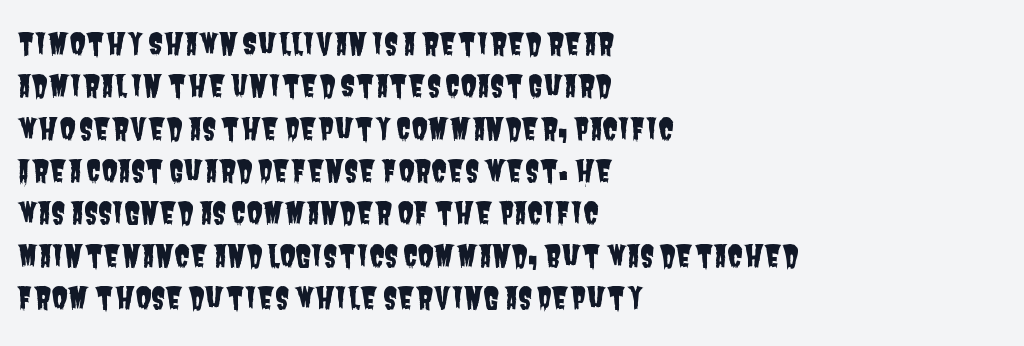
{"serif": "no", "width": "condensed", "stroke_contrast": "low", "x_height": "large", "monospaced": "no", "underline": "no", "align": "left", "line_spacing": "normal", "line_spacing_ratio": 1.46, "letter_spacing": "normal", "letter_spacing_em": 0.0, "glyph_px": 29}
